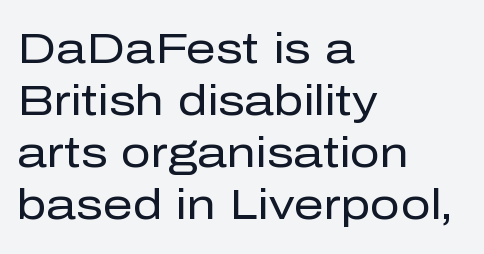
The image shows 42 px regular-weight sans-serif type, upright; set left-aligned, line spacing 1.24x, normal letter spacing, not underlined; low stroke contrast and a medium x-height.
